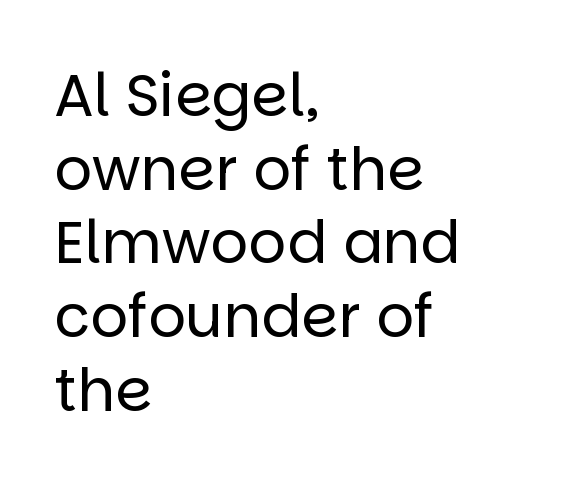
The text block is weighted toward the left margin, trailing off unevenly rightward. The glyphs are unaccompanied by any horizontal stroke below them. The vertical gap from one line to the next is medium. The gaps between neighbouring characters are ordinary and unremarkable.
